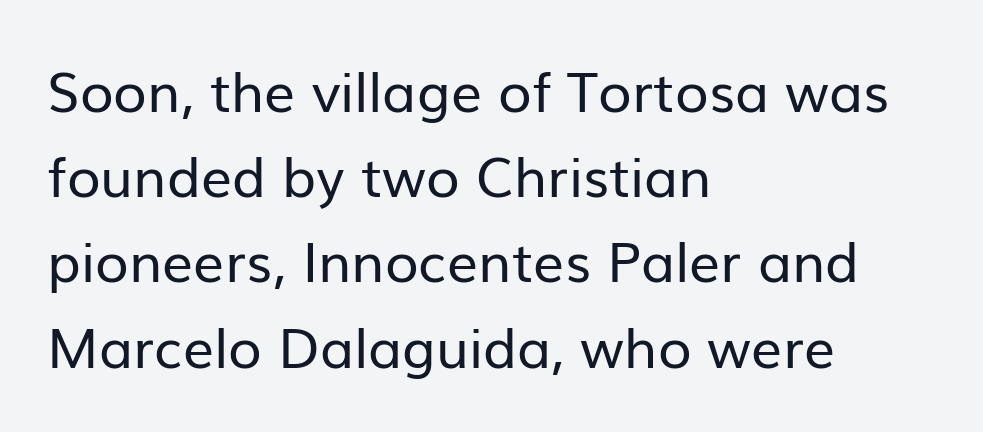
Horizontal alignment here is leftward, the default for most running prose. Students, observe: this is what conventionally led text looks like. The rendering shows plain stroke endings on the letterforms — a sans-serif design. Stem width sits at or under what a default text font uses. Every character sits straight up, as roman type does. The rendering uses natural spacing where letterforms have individual widths.
